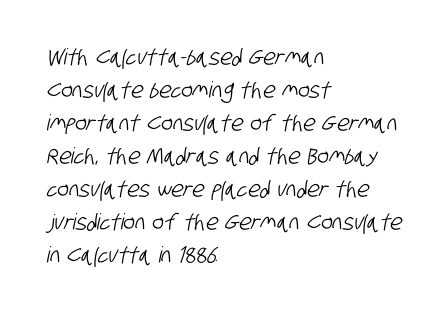
Short and long lines alike share a common starting point at left. Line spacing here is normal. Underline: absent. Observe the ordinary spacing: letters are neighbours, not strangers.
